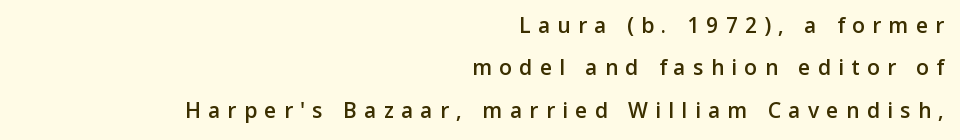
Q: Is the text bold? A: Semi-bold.
Q: Is the text italic (slanted)? A: No, it is upright.
Q: Is the text underlined? A: No.
Q: How is the paragraph aligned? A: Right-aligned.
Q: Is the spacing between letters normal or unusually wide? A: Unusually wide.
Q: Is the spacing between lines tight, normal or loose? A: Loose.
